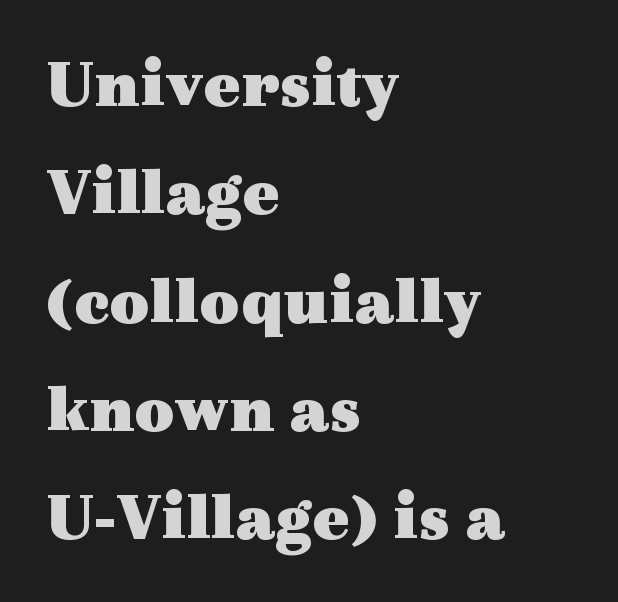
{"serif": "yes", "italic": "no", "bold": "yes", "weight": "heavy", "width": "wide", "x_height": "medium", "monospaced": "no", "underline": "no", "align": "left", "line_spacing": "normal", "line_spacing_ratio": 1.57, "letter_spacing": "normal", "letter_spacing_em": 0.0, "glyph_px": 69}
